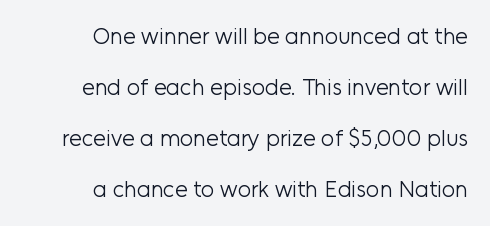
{"italic": "no", "bold": "no", "underline": "no", "align": "right", "line_spacing": "loose", "line_spacing_ratio": 2.22, "letter_spacing": "normal", "letter_spacing_em": 0.0, "glyph_px": 23}
